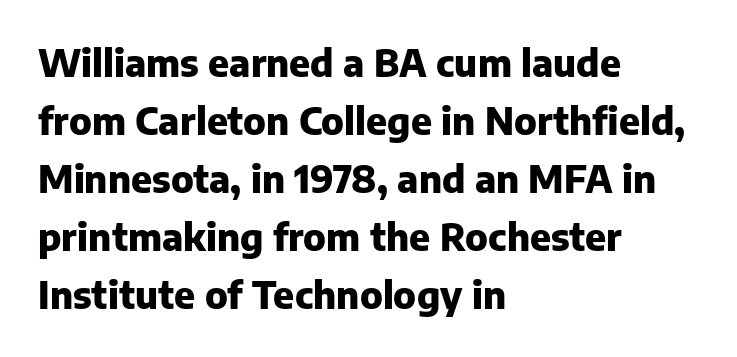
Q: Is the text bold? A: Yes.
Q: Is the text italic (slanted)? A: No, it is upright.
Q: Is the typeface a serif or a sans-serif typeface? A: Sans-serif.
Q: Is the text underlined? A: No.
Q: How is the paragraph aligned? A: Left-aligned.
Q: Is the spacing between letters normal or unusually wide? A: Normal.
Q: Is the spacing between lines tight, normal or loose? A: Normal.
Q: Width (condensed, normal, or wide)? A: Normal.
Q: Stroke contrast? A: Low.
Q: x-height? A: Medium.
Q: Monospaced? A: No.
